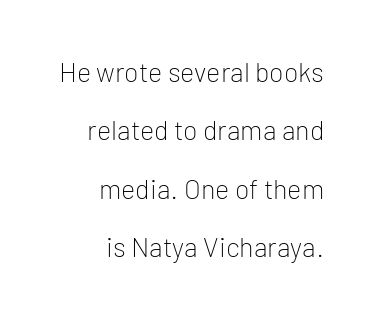
Q: Is the text bold? A: No.
Q: Is the text italic (slanted)? A: No, it is upright.
Q: Is the text underlined? A: No.
Q: How is the paragraph aligned? A: Right-aligned.
Q: Is the spacing between letters normal or unusually wide? A: Normal.
Q: Is the spacing between lines tight, normal or loose? A: Loose.
